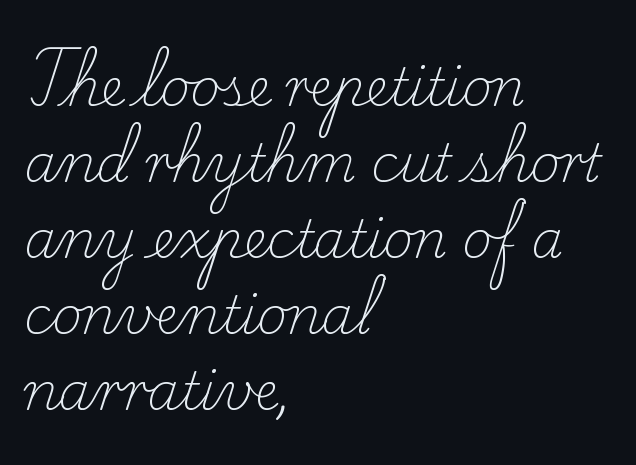
{"serif": "yes", "bold": "no", "weight": "light", "width": "normal", "stroke_contrast": "low", "x_height": "small", "monospaced": "no", "underline": "no", "align": "left", "line_spacing": "normal", "line_spacing_ratio": 1.49, "letter_spacing": "normal", "letter_spacing_em": 0.0, "glyph_px": 51}
